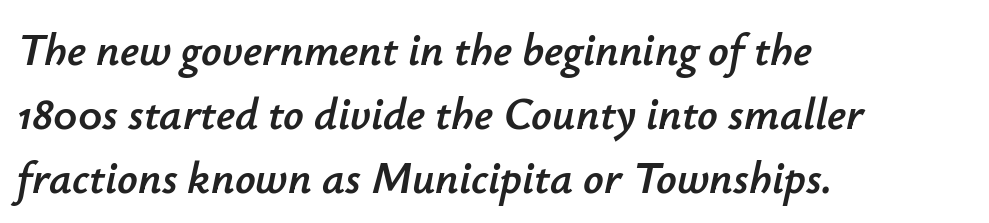
{"italic": "yes", "lean": "right", "slant_degrees": 12, "width": "normal", "stroke_contrast": "low", "x_height": "small", "monospaced": "no", "underline": "no", "align": "left", "line_spacing": "normal", "line_spacing_ratio": 1.42, "letter_spacing": "normal", "letter_spacing_em": 0.0, "glyph_px": 45}
